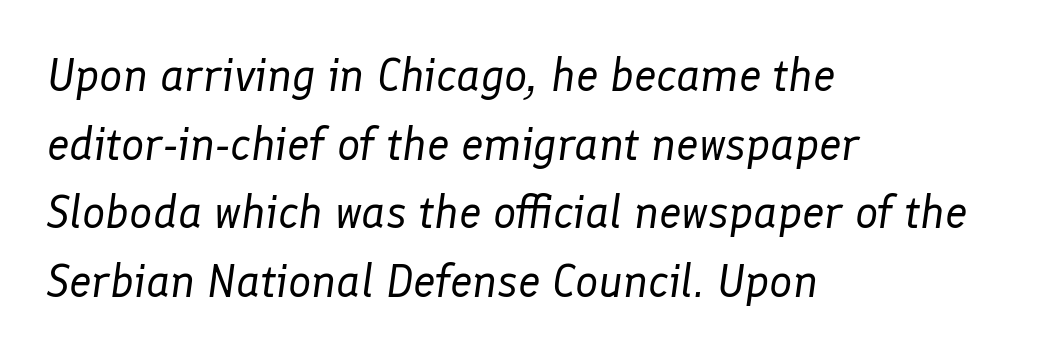
The image shows 46 px regular-weight type, italic (leaning right); set left-aligned, normal line spacing (1.49x), normal letter spacing, not underlined; low stroke contrast and a medium x-height.
